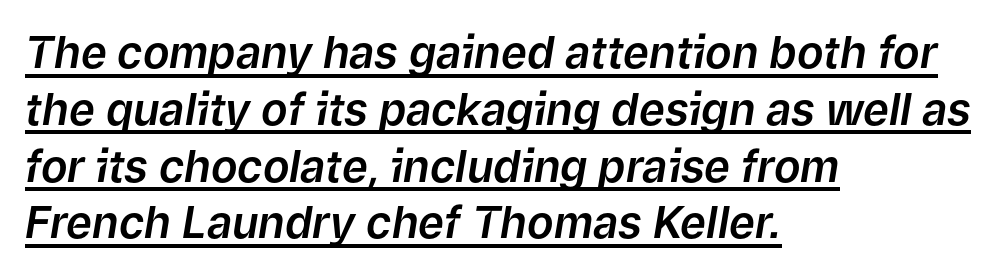
The image shows 44 px text type, italic (leaning right); set left-aligned, normal line spacing (1.29x), normal letter spacing, underlined; low stroke contrast and a medium x-height.
